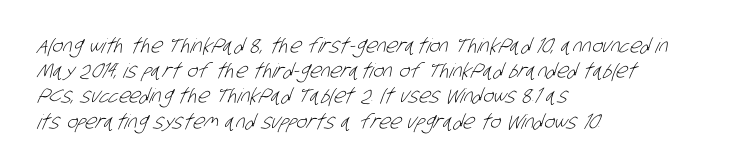
The tracking reads as untouched default to a designer's eye. The ragged edge is on the right, which tells us the setting is flush left. Think standard paragraph weight, or any step lighter than that. The rendering uses a moderate line-height, typical for paragraphs.
